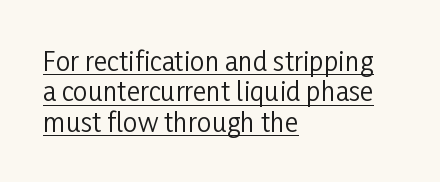
Q: Is the text bold? A: No.
Q: Is the text italic (slanted)? A: No, it is upright.
Q: Is the text underlined? A: Yes.
Q: How is the paragraph aligned? A: Left-aligned.
Q: Is the spacing between letters normal or unusually wide? A: Normal.
